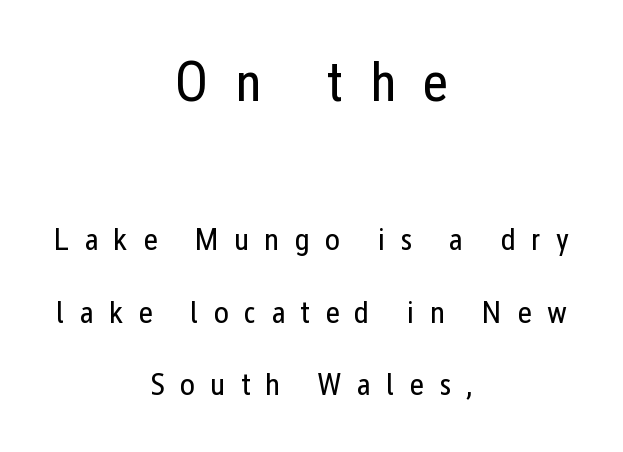
The image shows 56 px regular-weight, condensed sans-serif type, upright; set centered, loose line spacing (2.26x), unusually wide letter spacing (+0.47 em), not underlined; the first (top) block is 1.75x larger; low stroke contrast and a medium x-height.
